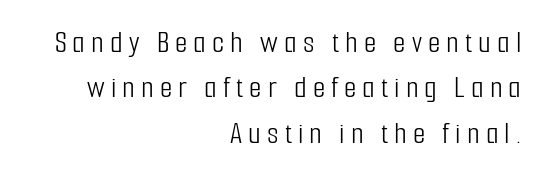
Successive baselines arrive at the customary interval. Proportional: the letters do not fall into vertical columns. Ink coverage per letter is moderate at most. A sans-serif font was chosen for this passage. Every stem runs plumb, perpendicular to the baseline.
